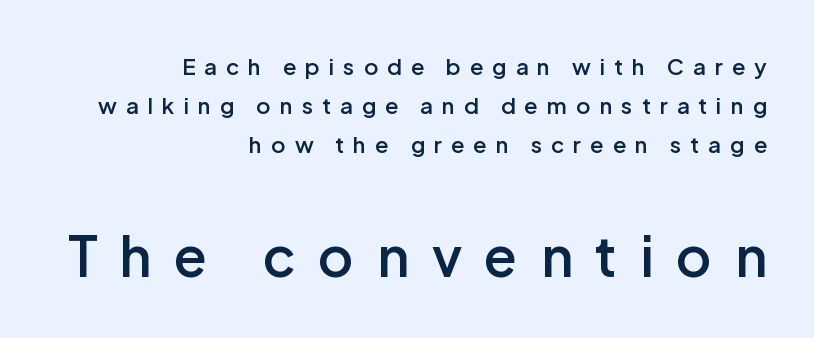
Type without underlining. Designer's note — italics off, roman on. Do the characters align in a grid? No, the font is proportional. The text block is weighted toward the right margin, trailing off unevenly leftward. Check where the strokes stop: nothing finishes them off — pure sans.
